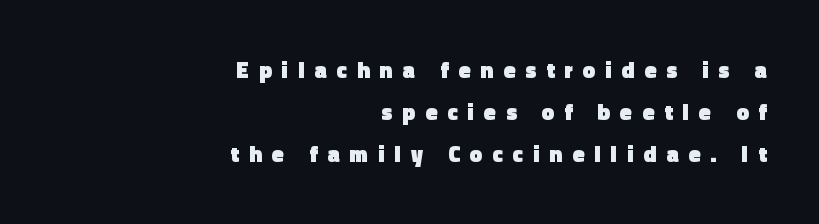
Q: Is the text bold? A: Yes.
Q: Is the text italic (slanted)? A: No, it is upright.
Q: Is the text underlined? A: No.
Q: How is the paragraph aligned? A: Right-aligned.
Q: Is the spacing between letters normal or unusually wide? A: Unusually wide.
Q: Is the spacing between lines tight, normal or loose? A: Loose.
